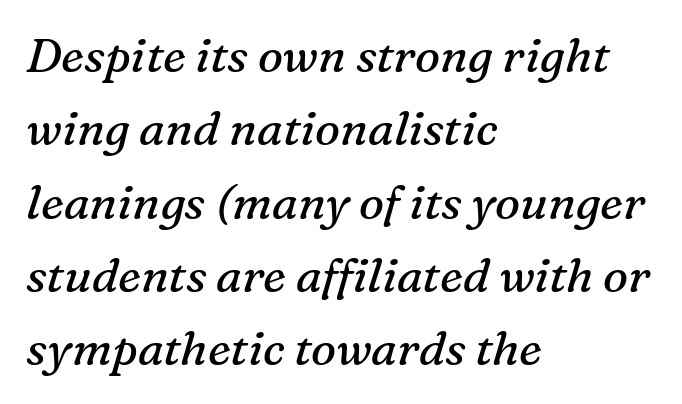
{"serif": "yes", "italic": "yes", "lean": "right", "slant_degrees": 16, "bold": "no", "weight": "regular", "width": "normal", "stroke_contrast": "medium", "x_height": "medium", "monospaced": "no", "underline": "no", "align": "left", "line_spacing": "normal", "line_spacing_ratio": 1.56, "letter_spacing": "normal", "letter_spacing_em": 0.0, "glyph_px": 47}
